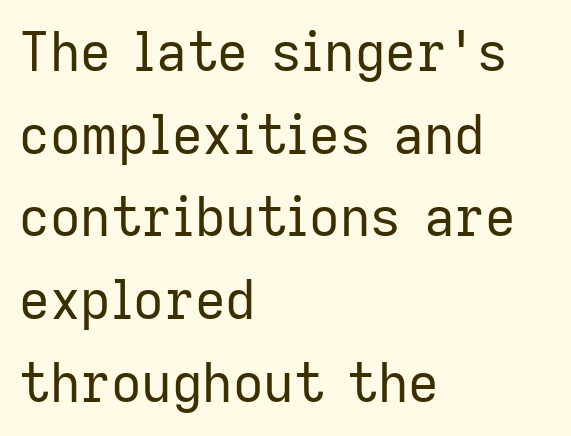
Quick note: underline off. The rendering uses natural spacing where letterforms have individual widths. Line beginnings align vertically; line endings do not. Font category for this specimen: sans-serif. Compared with typical body copy, the letter spacing here is the same.
